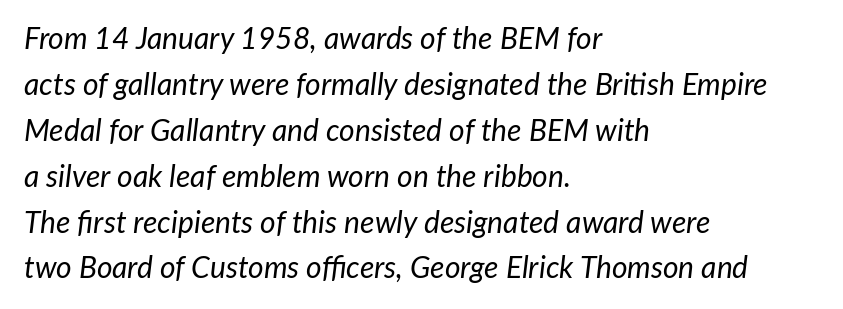
Q: Is the text bold? A: No.
Q: Is the text italic (slanted)? A: Yes, it leans right by about 7 degrees.
Q: Is the text underlined? A: No.
Q: How is the paragraph aligned? A: Left-aligned.
Q: Is the spacing between letters normal or unusually wide? A: Normal.
Q: Is the spacing between lines tight, normal or loose? A: Normal.
Q: Width (condensed, normal, or wide)? A: Normal.
Q: Stroke contrast? A: Low.
Q: x-height? A: Medium.
Q: Monospaced? A: No.
